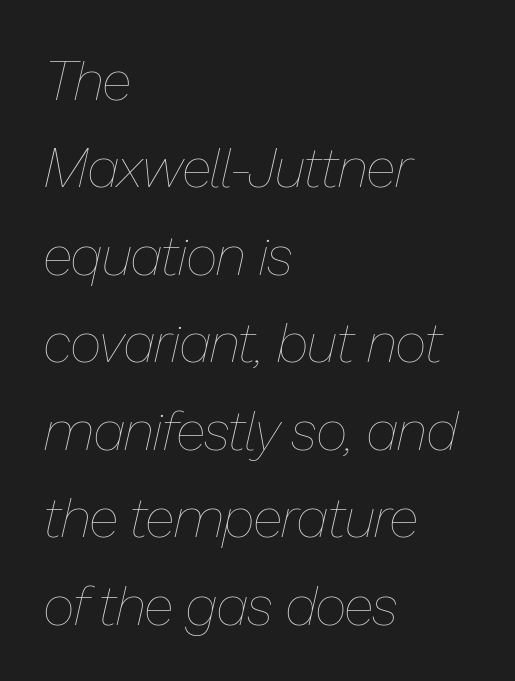
The image shows 55 px thin type, italic (leaning right); set left-aligned, normal line spacing (1.59x), normal letter spacing, not underlined; low stroke contrast and a medium x-height.
